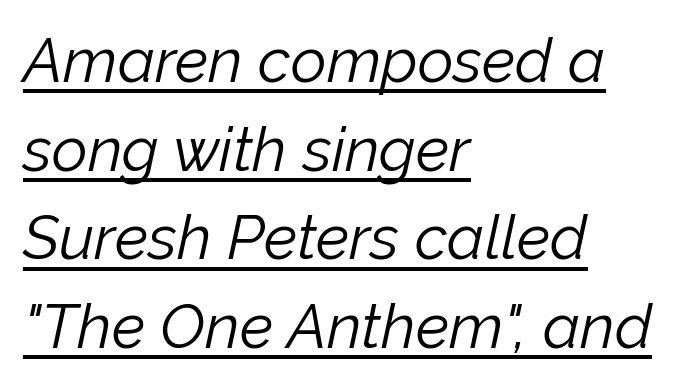
Q: Is the text bold? A: No.
Q: Is the text italic (slanted)? A: Yes, it leans right by about 12 degrees.
Q: Is the text underlined? A: Yes.
Q: How is the paragraph aligned? A: Left-aligned.
Q: Is the spacing between letters normal or unusually wide? A: Normal.
Q: Is the spacing between lines tight, normal or loose? A: Normal.
Q: Width (condensed, normal, or wide)? A: Normal.
Q: Stroke contrast? A: Low.
Q: x-height? A: Medium.
Q: Monospaced? A: No.
